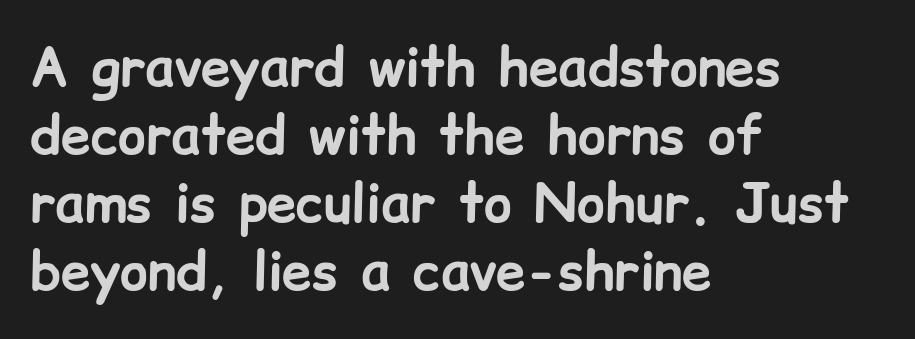
Q: Is the text bold? A: Yes.
Q: Is the text italic (slanted)? A: No, it is upright.
Q: Is the typeface a serif or a sans-serif typeface? A: Sans-serif.
Q: Is the text underlined? A: No.
Q: How is the paragraph aligned? A: Left-aligned.
Q: Is the spacing between letters normal or unusually wide? A: Normal.
Q: Is the spacing between lines tight, normal or loose? A: Normal.
Q: Width (condensed, normal, or wide)? A: Normal.
Q: Stroke contrast? A: Low.
Q: x-height? A: Medium.
Q: Monospaced? A: No.
